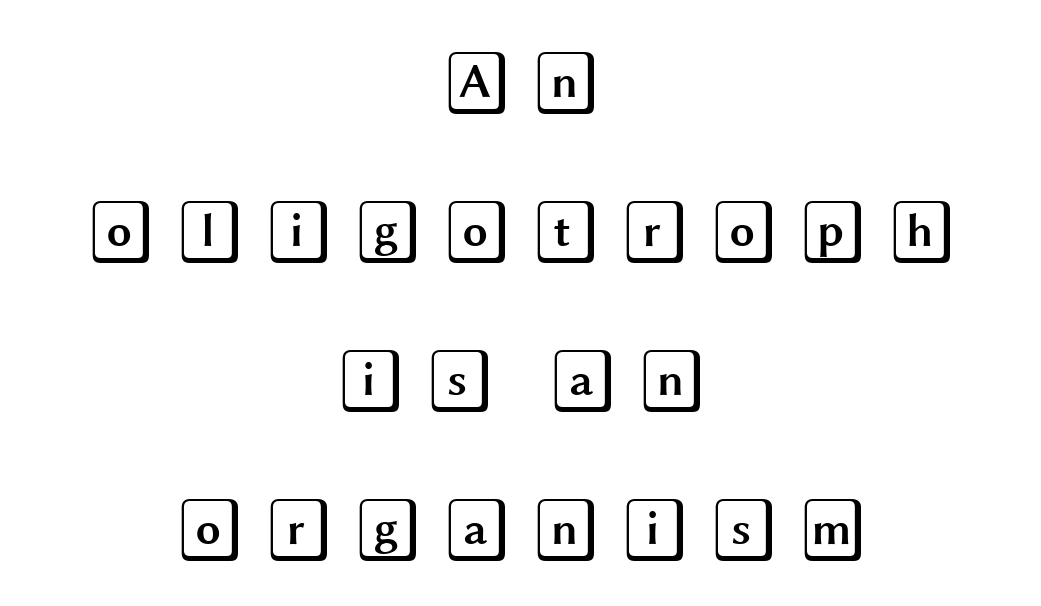
{"italic": "no", "width": "wide", "x_height": "large", "underline": "no", "align": "center", "line_spacing": "loose", "line_spacing_ratio": 2.33, "letter_spacing": "wide", "letter_spacing_em": 0.29, "glyph_px": 64}
